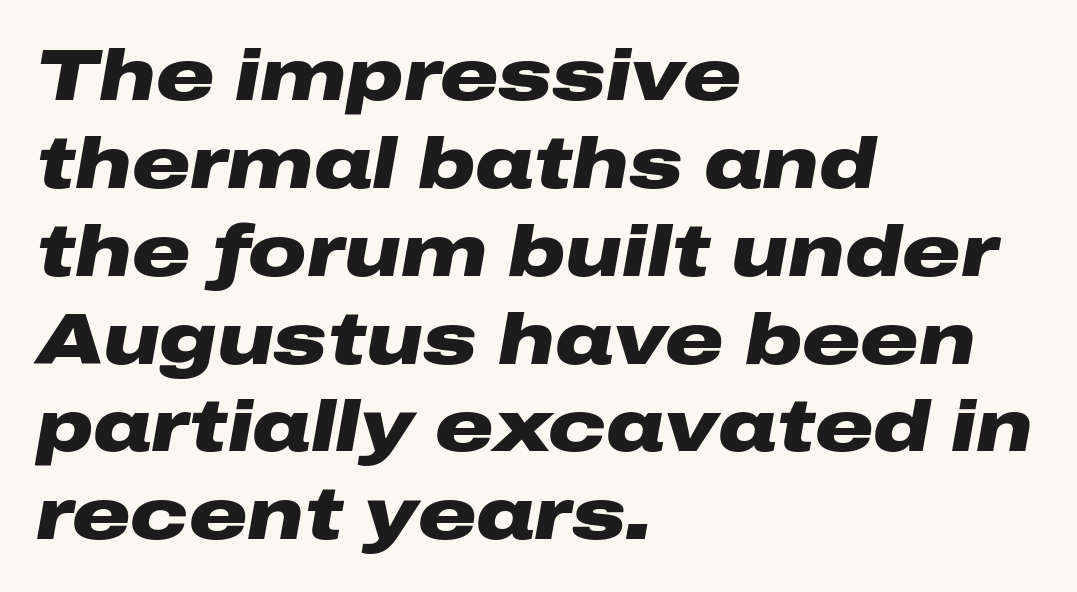
The image shows 72 px heavy, wide type, italic (leaning right); set left-aligned, line spacing 1.22x, normal letter spacing, not underlined; low stroke contrast and a medium x-height.
